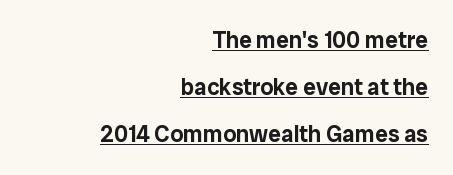
The image shows 23 px text type, upright; set right-aligned, loose line spacing (2.04x), normal letter spacing, underlined.
